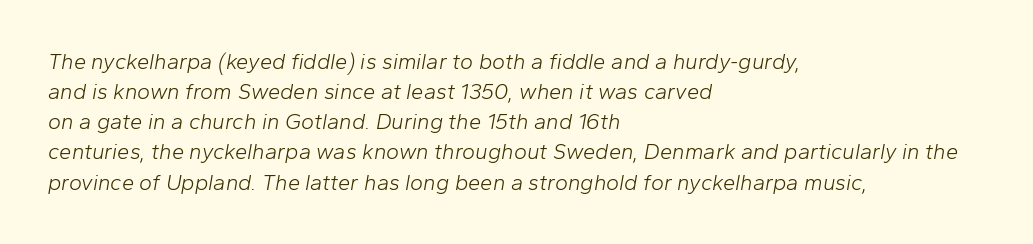
Q: Is the text bold? A: No.
Q: Is the text italic (slanted)? A: Yes, it leans right by about 10 degrees.
Q: Is the text underlined? A: No.
Q: How is the paragraph aligned? A: Left-aligned.
Q: Is the spacing between letters normal or unusually wide? A: Normal.
Q: Is the spacing between lines tight, normal or loose? A: Normal.
